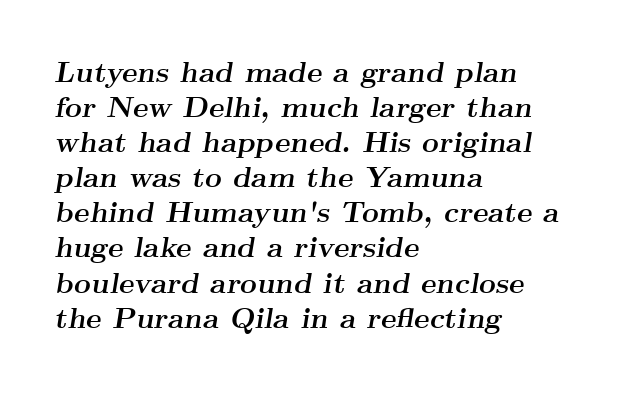
The passage shown has conventional tracking throughout. These lines were composed using italics. Honestly, there is no underline to notice here at all. Caption: multi-line text, flush left, ragged right. Look at the bottom of the vertical strokes: they flare into serifs here.
